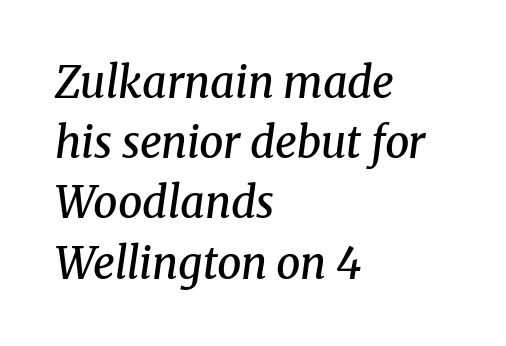
{"serif": "yes", "italic": "yes", "lean": "right", "slant_degrees": 8, "bold": "semi", "weight": "semibold", "width": "normal", "stroke_contrast": "medium", "x_height": "medium", "monospaced": "no", "underline": "no", "align": "left", "line_spacing": "normal", "line_spacing_ratio": 1.4, "letter_spacing": "normal", "letter_spacing_em": 0.0, "glyph_px": 43}
